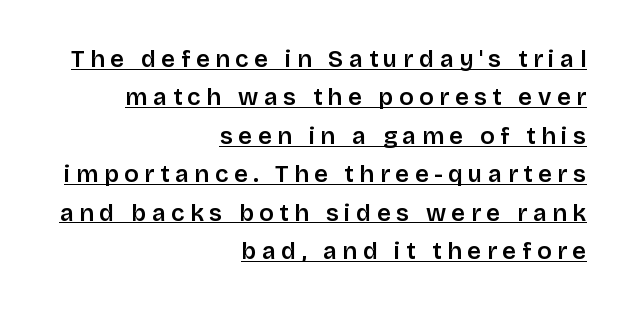
The font's upright variant was chosen for this text. The paragraph shown leans on its right margin. A normal amount of white space separates one row of letters from the next. You can see a thin bar hugging the bottom of the glyphs. Notice the strokes are somewhat thickened but not fully heavy: this is a semibold. The letters are spread apart with noticeably loose tracking.
